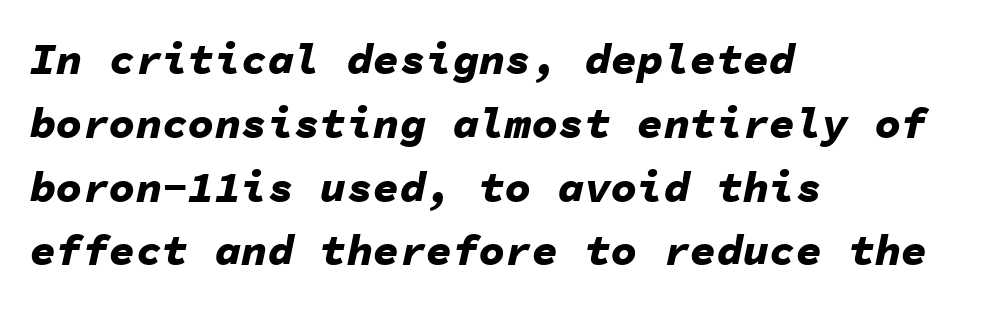
{"italic": "yes", "lean": "right", "slant_degrees": 11, "bold": "yes", "weight": "bold", "width": "normal", "stroke_contrast": "low", "x_height": "medium", "monospaced": "yes", "underline": "no", "align": "left", "line_spacing": "normal", "line_spacing_ratio": 1.45, "letter_spacing": "normal", "letter_spacing_em": 0.0, "glyph_px": 44}
